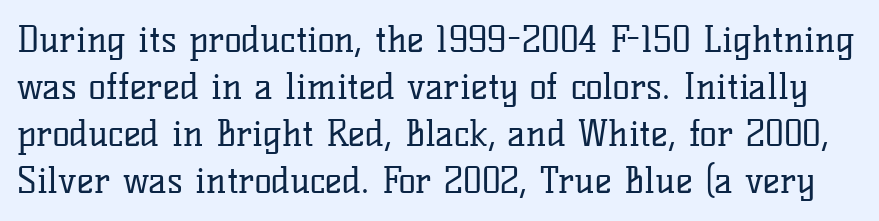
Weight: not bold — regular or lighter. Every character sits straight up, as roman type does. The letters sit at their default tracking, neither squeezed nor spread. Proportional: the letters do not fall into vertical columns. A bare baseline throughout the passage.
